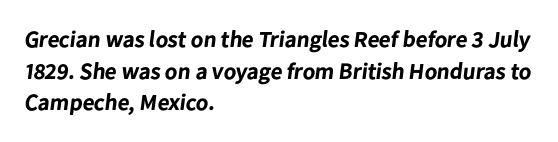
How are the letters spaced? Ordinarily, with no added tracking. Lines of text with bare space underneath. Casual observation: everything's shoved over to the left. Notice how thick the strokes are: this is what a full bold looks like.
